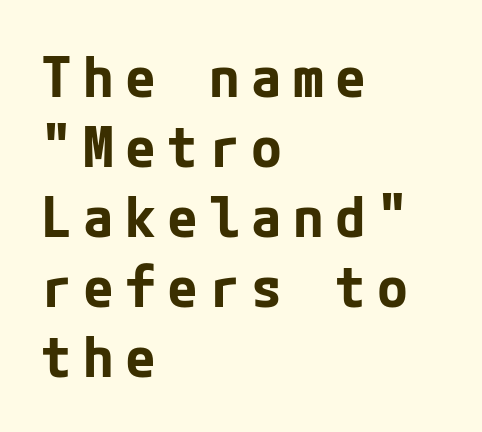
The axis of the letterforms is exactly vertical. This block has exactly the height ordinary leading produces. Weight: bold. Check under the words: just untouched page. I'd call this a sans setting — the letters go barefoot. Caption: multi-line text, flush left, ragged right.
